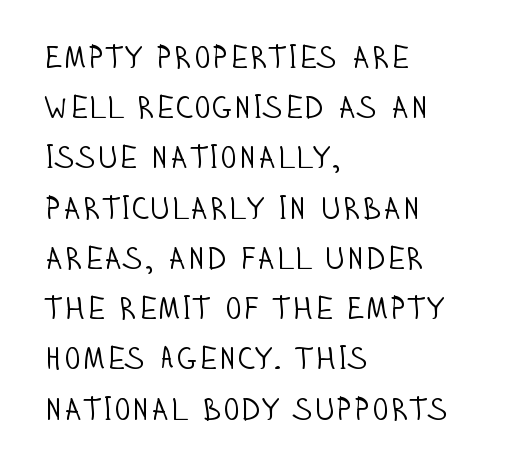
Q: Is the text bold? A: No.
Q: Is the text italic (slanted)? A: No, it is upright.
Q: Is the typeface a serif or a sans-serif typeface? A: Sans-serif.
Q: Is the text underlined? A: No.
Q: How is the paragraph aligned? A: Left-aligned.
Q: Is the spacing between letters normal or unusually wide? A: Normal.
Q: Is the spacing between lines tight, normal or loose? A: Normal.
Q: Width (condensed, normal, or wide)? A: Condensed.
Q: Stroke contrast? A: Low.
Q: x-height? A: Large.
Q: Monospaced? A: No.
